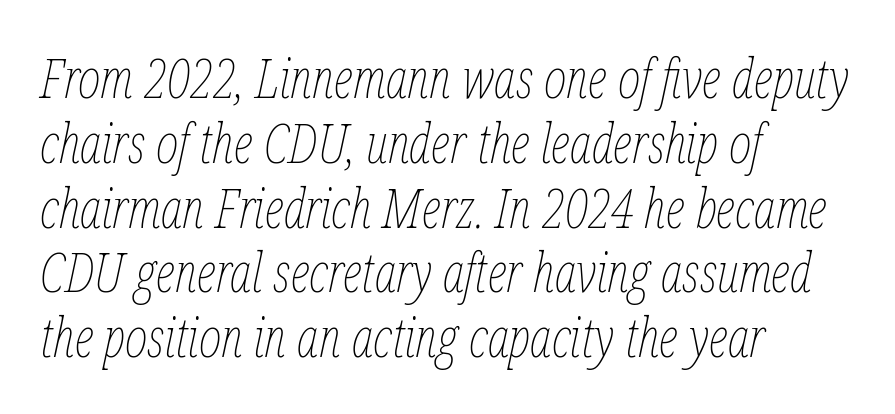
Q: Is the text bold? A: No.
Q: Is the text italic (slanted)? A: Yes, it leans right by about 12 degrees.
Q: Is the text underlined? A: No.
Q: How is the paragraph aligned? A: Left-aligned.
Q: Is the spacing between letters normal or unusually wide? A: Normal.
Q: Width (condensed, normal, or wide)? A: Condensed.
Q: Stroke contrast? A: Low.
Q: x-height? A: Medium.
Q: Monospaced? A: No.
